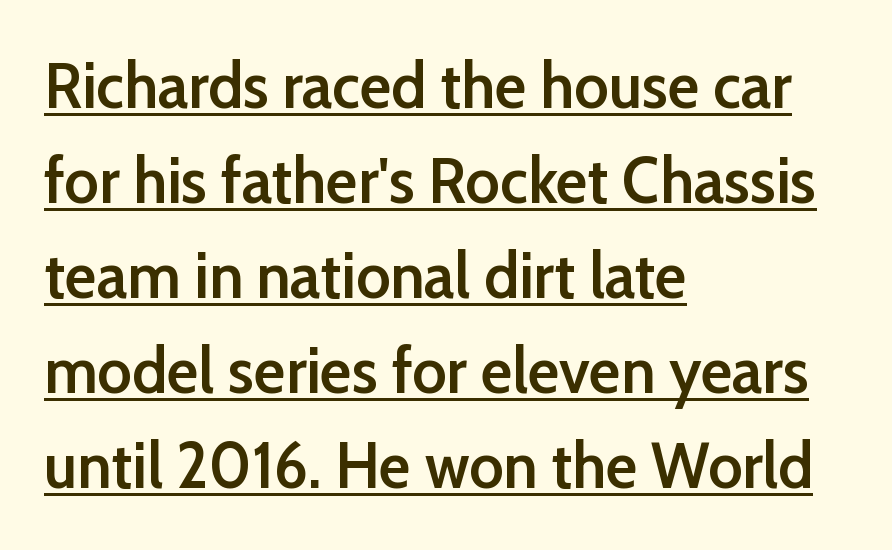
{"serif": "no", "italic": "no", "bold": "semi", "weight": "semibold", "width": "normal", "stroke_contrast": "low", "x_height": "medium", "monospaced": "no", "underline": "yes", "align": "left", "line_spacing": "normal", "line_spacing_ratio": 1.44, "letter_spacing": "normal", "letter_spacing_em": 0.0, "glyph_px": 66}
